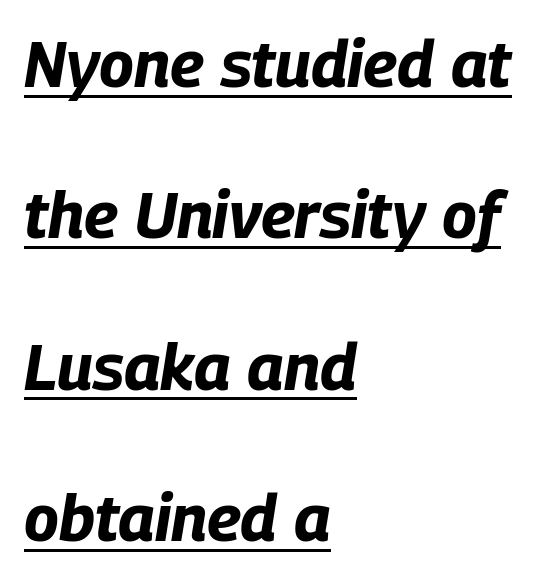
The image shows 65 px bold, condensed type, italic (leaning right); set left-aligned, loose line spacing (2.33x), normal letter spacing, underlined; low stroke contrast and a large x-height.
